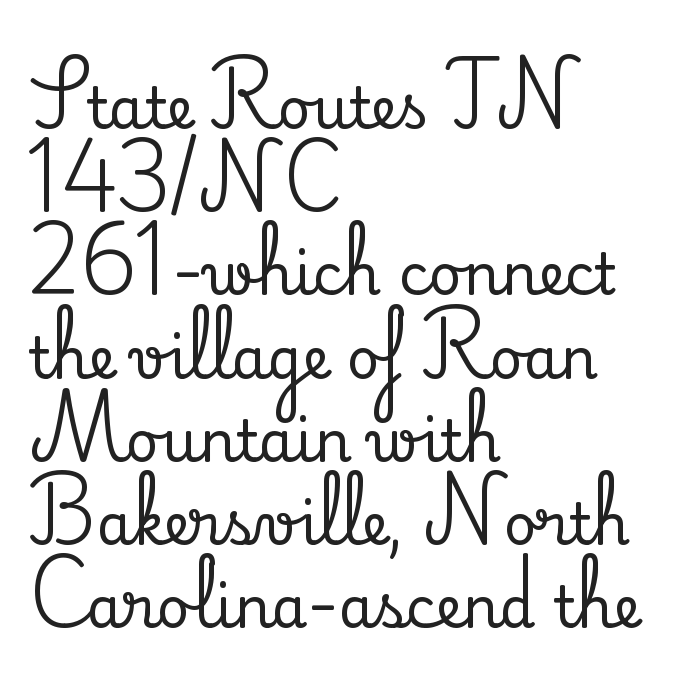
Q: Is the text italic (slanted)? A: No, it is upright.
Q: Is the typeface a serif or a sans-serif typeface? A: Serif.
Q: Is the text underlined? A: No.
Q: How is the paragraph aligned? A: Left-aligned.
Q: Is the spacing between letters normal or unusually wide? A: Normal.
Q: Is the spacing between lines tight, normal or loose? A: Normal.
Q: Width (condensed, normal, or wide)? A: Normal.
Q: Stroke contrast? A: Medium.
Q: x-height? A: Small.
Q: Monospaced? A: No.
